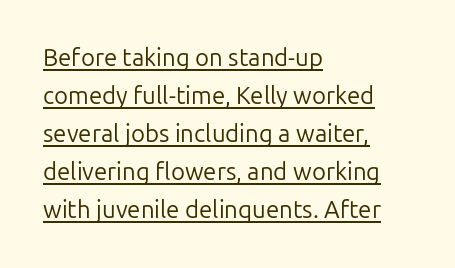
Q: Is the text bold? A: No.
Q: Is the text italic (slanted)? A: No, it is upright.
Q: Is the text underlined? A: Yes.
Q: How is the paragraph aligned? A: Left-aligned.
Q: Is the spacing between letters normal or unusually wide? A: Normal.
Q: Is the spacing between lines tight, normal or loose? A: Normal.
